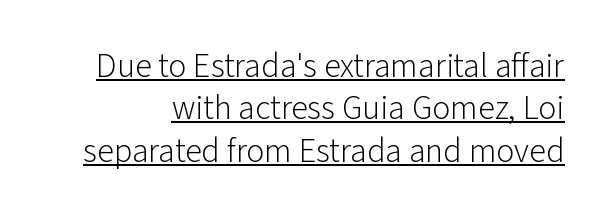
Font category for this specimen: sans-serif. Glance below the letters and you will spot a drawn line. Rendered with straight, roman letterforms. Bold? No — there's no thickening of the strokes.
